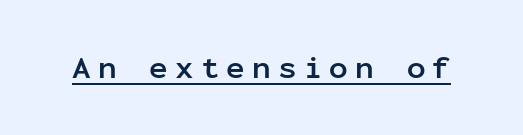
{"serif": "no", "italic": "no", "bold": "yes", "weight": "semibold", "width": "normal", "stroke_contrast": "low", "x_height": "medium", "monospaced": "yes", "underline": "yes", "letter_spacing": "wide", "letter_spacing_em": 0.23, "glyph_px": 31}
